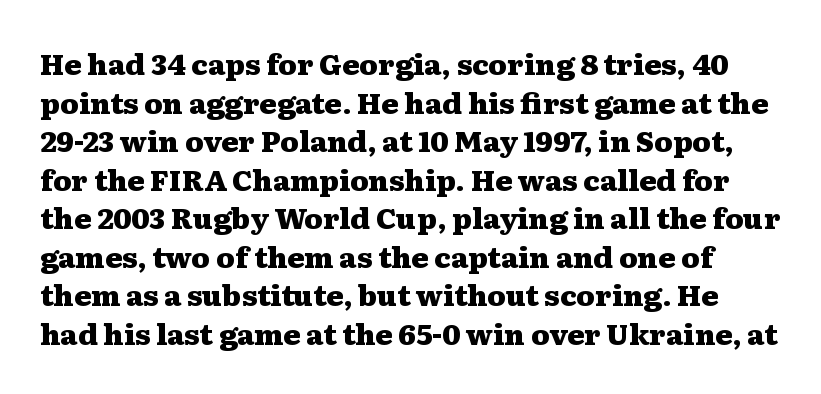
These lines keep a tight, regular rhythm from letter to letter. The rendering shows small feet on the letterforms — a serif design. Caption: bold face, heavy strokes. The passage shown is typed in a proportional face where columns would drift.
